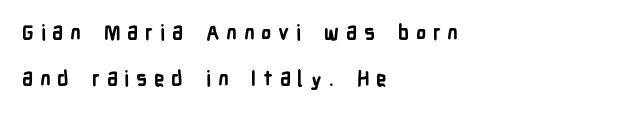
The passage shown is not underscored anywhere. Compared with typical body copy, the letter spacing here is much looser. Successive baselines arrive slowly, with a big drop between each. No italicization has been applied; the sample stays upright. A classic flush-left, rag-right setting is used for this passage. Notice how thick the strokes are: this is what a full bold looks like.
